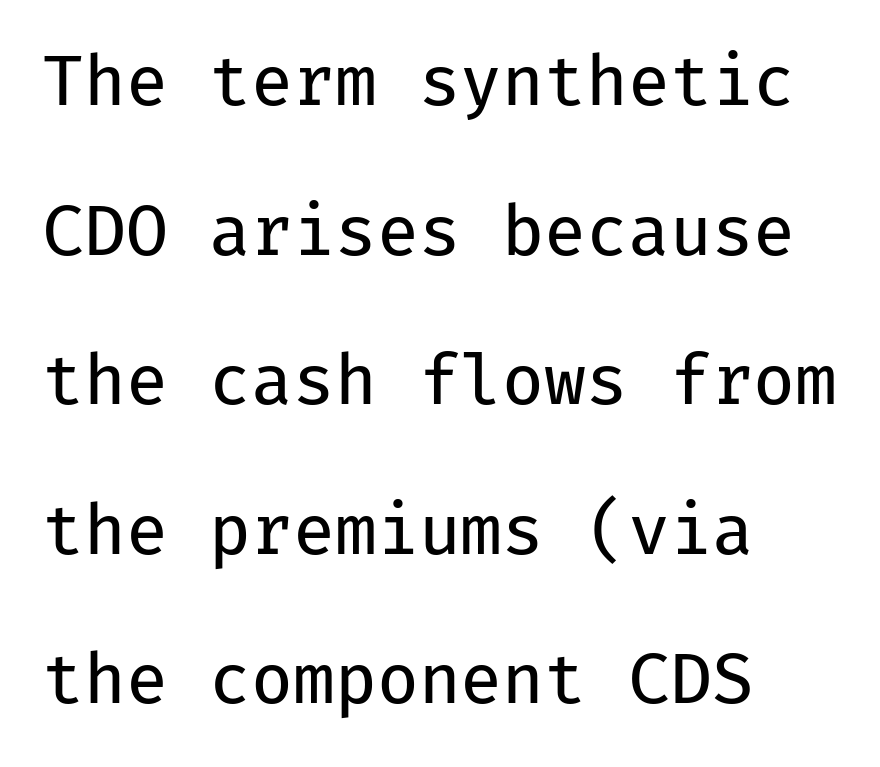
Q: Is the text bold? A: No.
Q: Is the text italic (slanted)? A: No, it is upright.
Q: Is the typeface a serif or a sans-serif typeface? A: Sans-serif.
Q: Is the text underlined? A: No.
Q: How is the paragraph aligned? A: Left-aligned.
Q: Is the spacing between letters normal or unusually wide? A: Normal.
Q: Is the spacing between lines tight, normal or loose? A: Loose.
Q: Width (condensed, normal, or wide)? A: Normal.
Q: Stroke contrast? A: Low.
Q: x-height? A: Medium.
Q: Monospaced? A: Yes.
